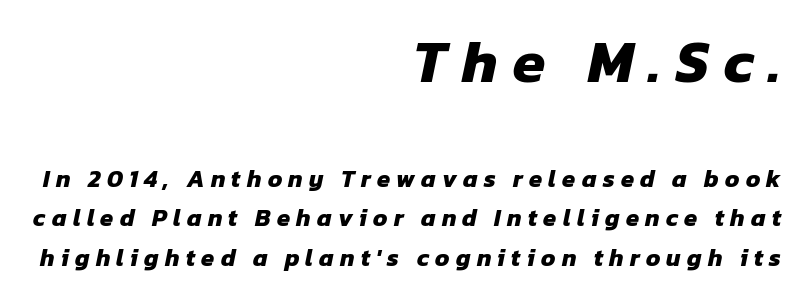
{"serif": "no", "bold": "yes", "weight": "heavy", "width": "normal", "stroke_contrast": "low", "x_height": "medium", "monospaced": "no", "underline": "no", "align": "right", "line_spacing": "normal", "line_spacing_ratio": 1.63, "letter_spacing": "wide", "letter_spacing_em": 0.26, "larger_block": "first", "size_ratio": 2.46, "glyph_px": 59}
